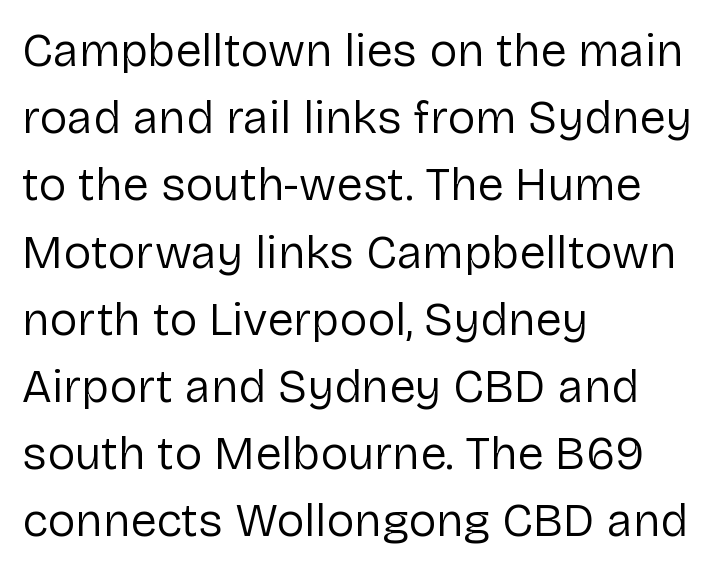
The image shows 47 px regular-weight sans-serif type, upright; set left-aligned, normal line spacing (1.43x), normal letter spacing, not underlined; low stroke contrast and a medium x-height.
